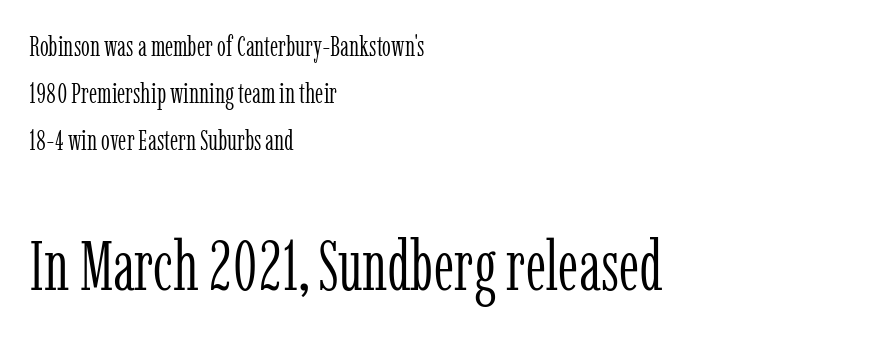
Reading down the column, the eye jumps a familiar distance to each next line. Typographically, this falls in the serif category. You could not count columns in this text — the font is proportionally spaced. Bare-footed words on every line. The face used here appears at its bigger size in the lower chunk. Is there any slant? The stems are plumb.
